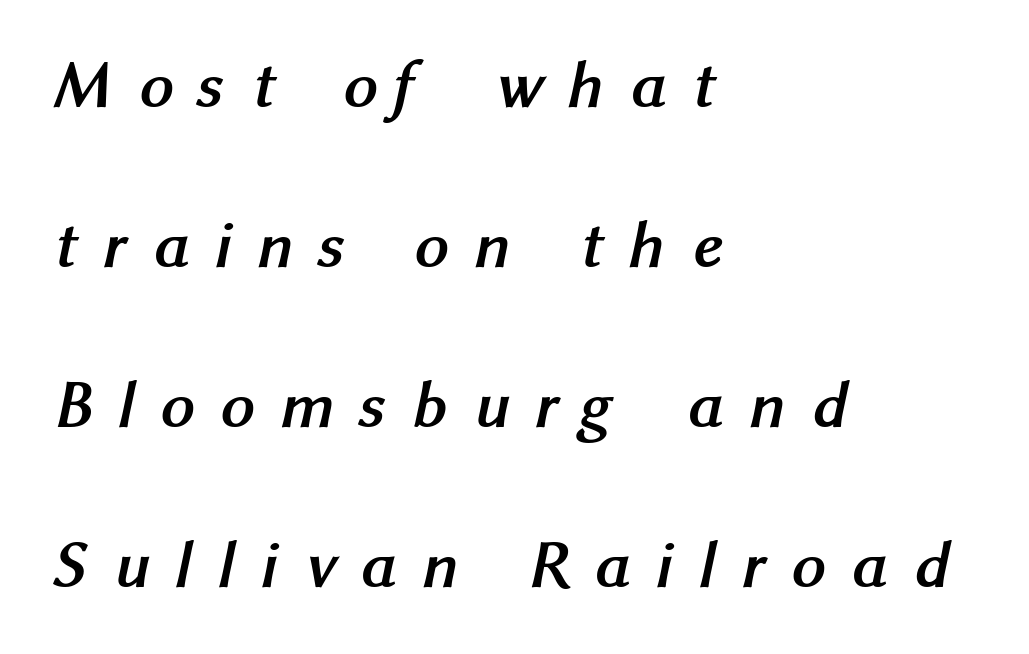
Q: Is the text bold? A: Yes.
Q: Is the typeface a serif or a sans-serif typeface? A: Sans-serif.
Q: Is the text underlined? A: No.
Q: How is the paragraph aligned? A: Left-aligned.
Q: Is the spacing between letters normal or unusually wide? A: Unusually wide.
Q: Is the spacing between lines tight, normal or loose? A: Loose.
Q: Width (condensed, normal, or wide)? A: Normal.
Q: Stroke contrast? A: Medium.
Q: x-height? A: Medium.
Q: Monospaced? A: No.
